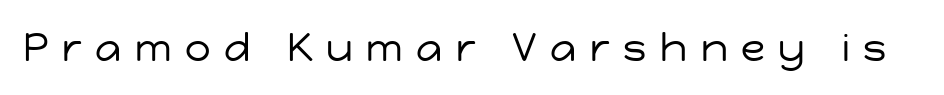
The image shows 40 px regular-weight sans-serif type, upright; set unusually wide letter spacing (+0.34 em), not underlined; low stroke contrast and a medium x-height.
